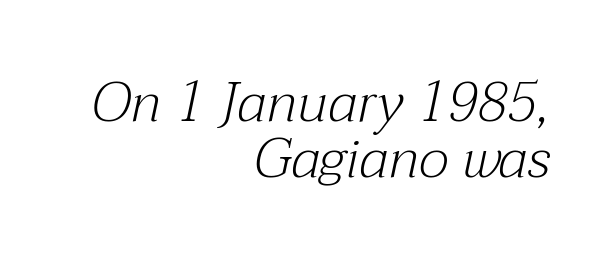
Q: Is the text bold? A: No.
Q: Is the text italic (slanted)? A: Yes, it leans right by about 12 degrees.
Q: Is the typeface a serif or a sans-serif typeface? A: Serif.
Q: Is the text underlined? A: No.
Q: How is the paragraph aligned? A: Right-aligned.
Q: Is the spacing between letters normal or unusually wide? A: Normal.
Q: Is the spacing between lines tight, normal or loose? A: Tight.
Q: Width (condensed, normal, or wide)? A: Normal.
Q: Stroke contrast? A: Medium.
Q: x-height? A: Medium.
Q: Monospaced? A: No.
